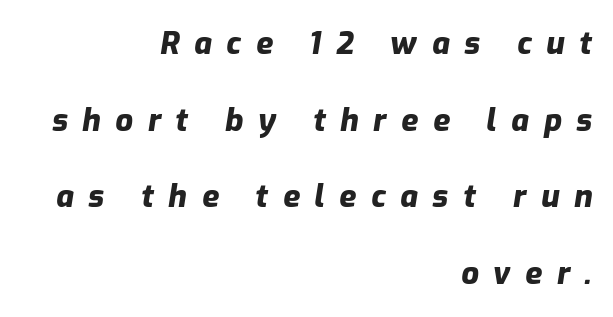
Notice how the stems are inclined rather than vertical — that's the hallmark of italics. Descender tails drop into unmarked territory. Quick note: interline space is abundant. Each letter keeps its own natural width here, so spacing adapts to shape. Every letter is thick-stroked: bold, no question.
